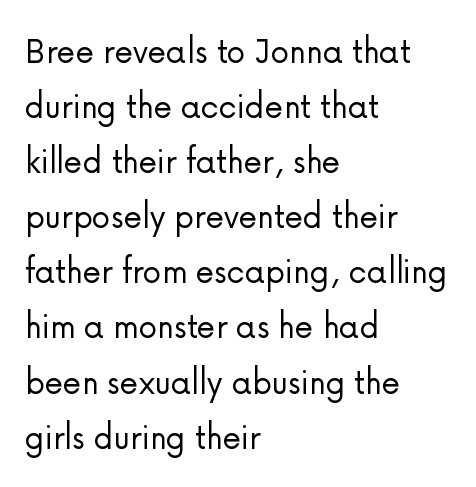
Q: Is the text bold? A: No.
Q: Is the text italic (slanted)? A: No, it is upright.
Q: Is the typeface a serif or a sans-serif typeface? A: Sans-serif.
Q: Is the text underlined? A: No.
Q: How is the paragraph aligned? A: Left-aligned.
Q: Is the spacing between letters normal or unusually wide? A: Normal.
Q: Is the spacing between lines tight, normal or loose? A: Normal.
Q: Width (condensed, normal, or wide)? A: Normal.
Q: Stroke contrast? A: Low.
Q: x-height? A: Medium.
Q: Monospaced? A: No.
